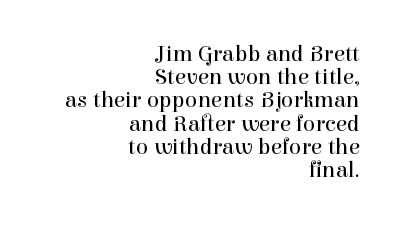
Q: Is the text bold? A: No.
Q: Is the text italic (slanted)? A: No, it is upright.
Q: Is the text underlined? A: No.
Q: How is the paragraph aligned? A: Right-aligned.
Q: Is the spacing between letters normal or unusually wide? A: Normal.
Q: Is the spacing between lines tight, normal or loose? A: Tight.
